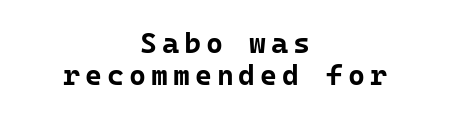
In terms of leading, this rendering errs on the cramped side. Every character here occupies the same horizontal width, giving the sample a typewriter-like rhythm. Neither beginnings nor endings align; midpoints do. The letters are bold, with thick, heavy strokes. Anything drawn beneath the words? Only blank space. A sans-serif font was chosen for this passage.
